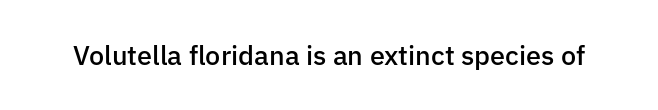
Honestly, the letter spacing is just normal — you wouldn't notice it. Only glyphs here, with clear space below each row. The typography opts for an upright posture over an oblique one. Set as a demibold, roughly 600 on the weight scale.
